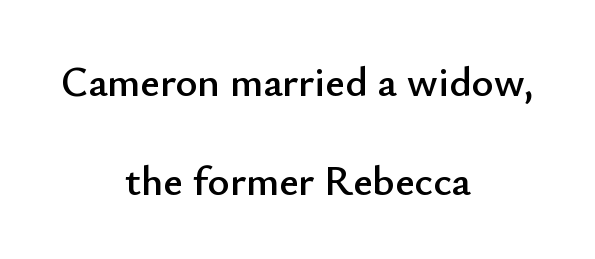
Q: Is the text italic (slanted)? A: No, it is upright.
Q: Is the typeface a serif or a sans-serif typeface? A: Sans-serif.
Q: Is the text underlined? A: No.
Q: How is the paragraph aligned? A: Centered.
Q: Is the spacing between letters normal or unusually wide? A: Normal.
Q: Is the spacing between lines tight, normal or loose? A: Loose.
Q: Width (condensed, normal, or wide)? A: Normal.
Q: Stroke contrast? A: Low.
Q: x-height? A: Small.
Q: Monospaced? A: No.
